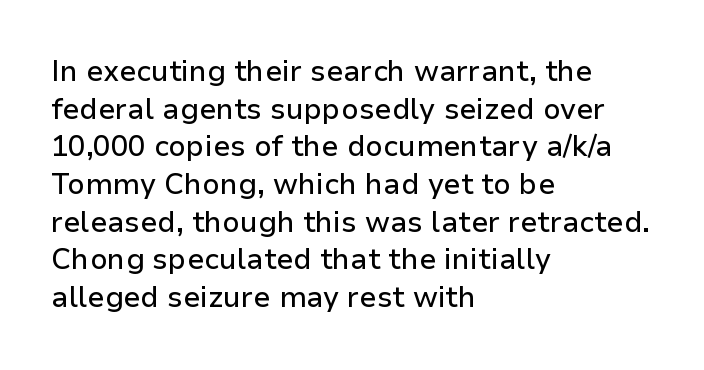
You could not count columns in this text — the font is proportionally spaced. The ragged edge is on the right, which tells us the setting is flush left. The typeface chosen for these lines omits serifs. Lines of text with bare space underneath.
